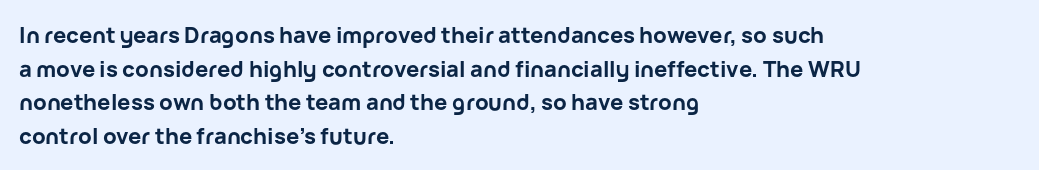
The image shows 22 px bold type, upright; set left-aligned, normal line spacing (1.53x), normal letter spacing, not underlined.
